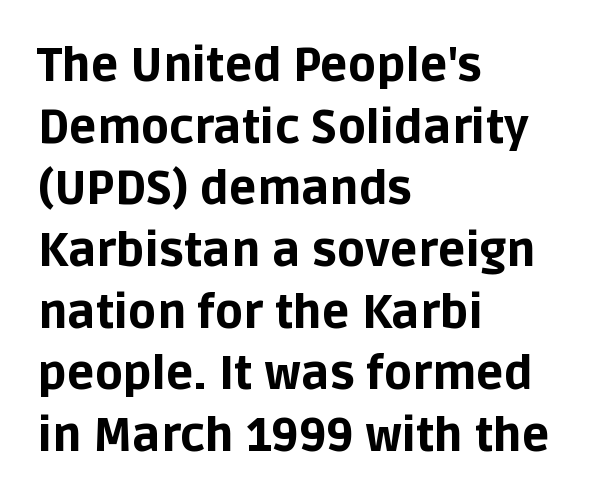
The image shows 46 px bold sans-serif type, upright; set left-aligned, normal line spacing (1.34x), normal letter spacing, not underlined; low stroke contrast and a large x-height.
